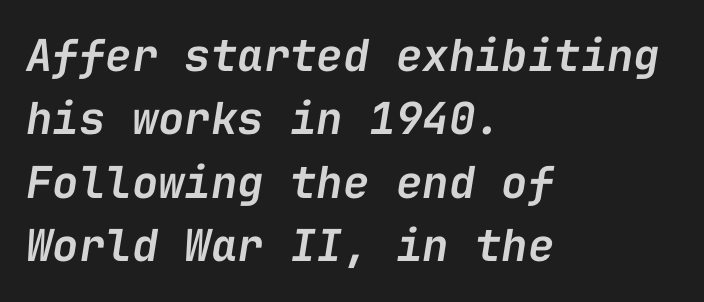
Weight: semibold (demi). Where is the straight margin? On the left. Only glyphs here, with clear space below each row. You can tell it's italic because the verticals aren't actually vertical. The space between consecutive lines is moderate. Fixed-width glyphs throughout — classic coding-font behaviour.
